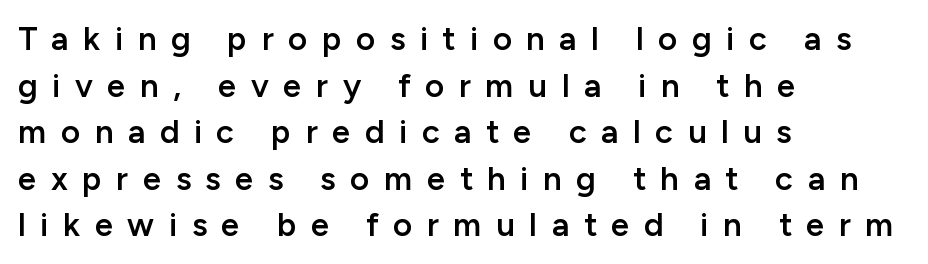
{"serif": "no", "italic": "no", "bold": "semi", "weight": "semibold", "width": "normal", "stroke_contrast": "low", "x_height": "medium", "monospaced": "no", "underline": "no", "align": "left", "line_spacing": "normal", "line_spacing_ratio": 1.41, "letter_spacing": "wide", "letter_spacing_em": 0.44, "glyph_px": 33}
